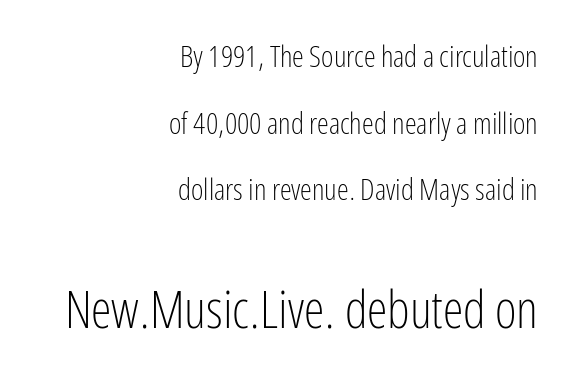
Q: Is the text bold? A: No.
Q: Is the text italic (slanted)? A: No, it is upright.
Q: Is the typeface a serif or a sans-serif typeface? A: Sans-serif.
Q: Is the text underlined? A: No.
Q: How is the paragraph aligned? A: Right-aligned.
Q: Is the spacing between letters normal or unusually wide? A: Normal.
Q: Is the spacing between lines tight, normal or loose? A: Loose.
Q: Which block of text is set in a larger size, the first (top) or the second (bottom)? A: The second (bottom) one.
Q: Width (condensed, normal, or wide)? A: Condensed.
Q: Stroke contrast? A: Low.
Q: x-height? A: Medium.
Q: Monospaced? A: No.
